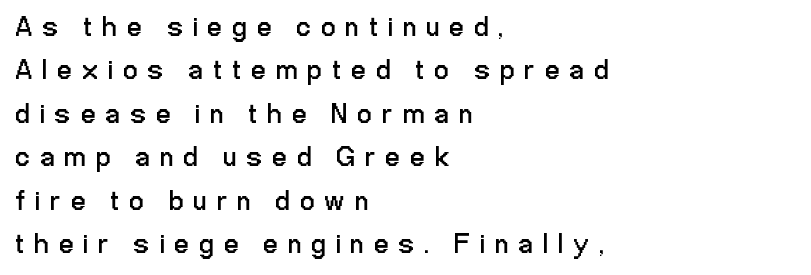
The image shows 28 px regular-weight, condensed sans-serif type, upright; set left-aligned, normal line spacing (1.55x), unusually wide letter spacing (+0.38 em), not underlined; low stroke contrast and a medium x-height.
